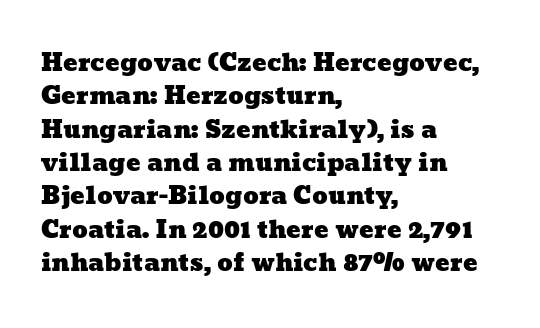
Visually the block forms a straight wall on the left and a jagged coastline on the right. The passage shown is not underscored anywhere. This rendering leaves character spacing at its baseline value. The leading is moderate, giving the passage an even texture.
